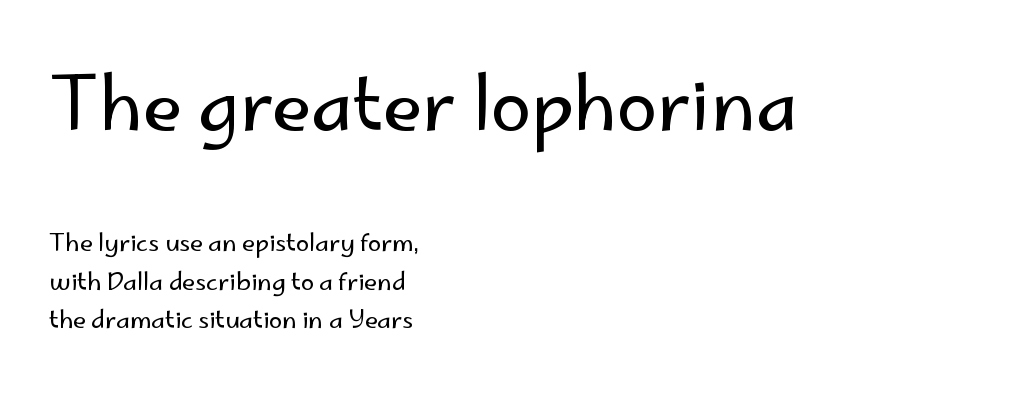
The image shows 73 px regular-weight sans-serif type, upright; set left-aligned, normal line spacing (1.6x), normal letter spacing, not underlined; the first (top) block is 3.04x larger; low stroke contrast and a small x-height.
